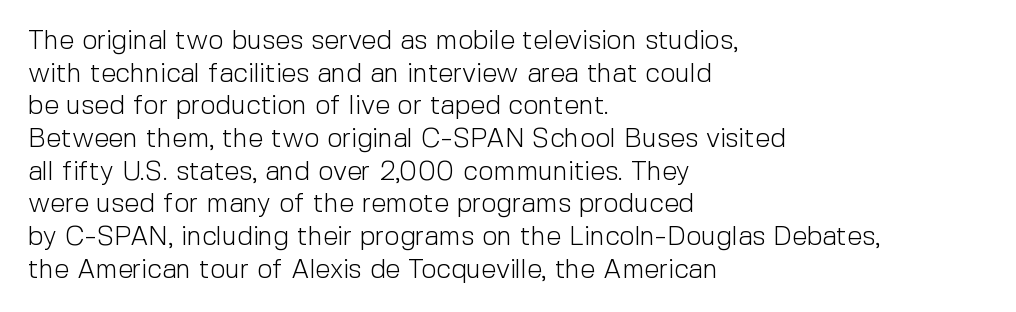
What stands out about the letter spacing? Nothing — it is the standard amount. This is not heavy type; no bold has been used. Just letters on the line, the space beneath them empty. Notice how the stems are strictly vertical — no italics here. This rendering uses left alignment, leaving the right contour irregular.
